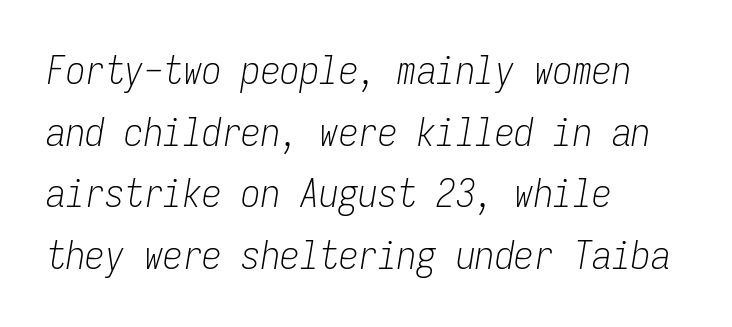
{"italic": "yes", "lean": "right", "slant_degrees": 9, "bold": "no", "weight": "light", "width": "condensed", "stroke_contrast": "low", "x_height": "medium", "monospaced": "yes", "underline": "no", "align": "left", "line_spacing": "normal", "line_spacing_ratio": 1.58, "letter_spacing": "normal", "letter_spacing_em": 0.0, "glyph_px": 39}
